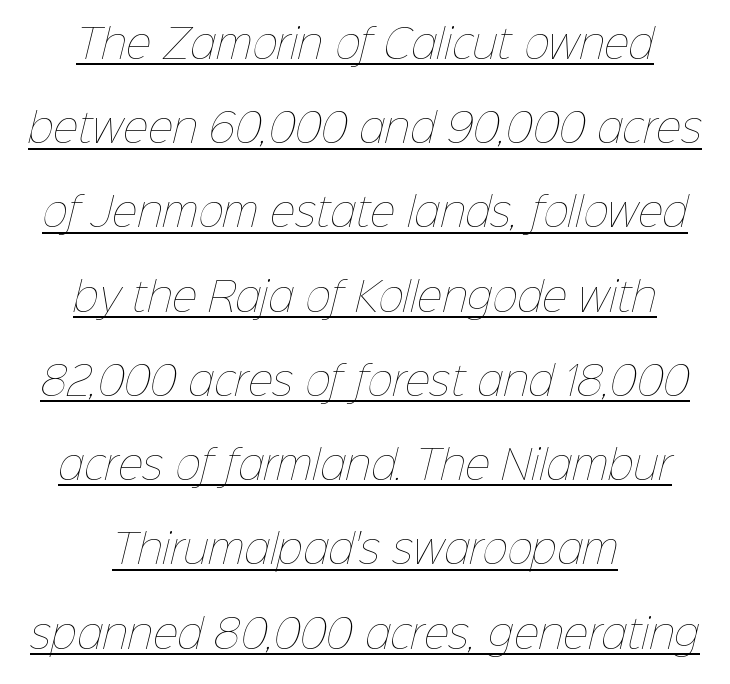
{"bold": "no", "weight": "thin", "width": "normal", "stroke_contrast": "low", "x_height": "medium", "monospaced": "no", "underline": "yes", "line_spacing": "loose", "line_spacing_ratio": 2.16, "letter_spacing": "normal", "letter_spacing_em": 0.0, "glyph_px": 39}
